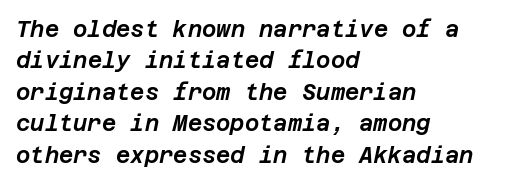
Words appear dense and cohesive because spacing is normal. The block of text has a typical density, with ordinary space between rows. In terms of posture, this sample is oblique. A student would call this left alignment; a typographer would say flush left, rag right.
